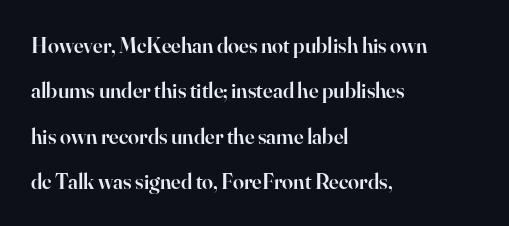
{"italic": "no", "bold": "semi", "underline": "no", "align": "left", "line_spacing": "loose", "line_spacing_ratio": 2.06, "letter_spacing": "normal", "letter_spacing_em": 0.0, "glyph_px": 22}
